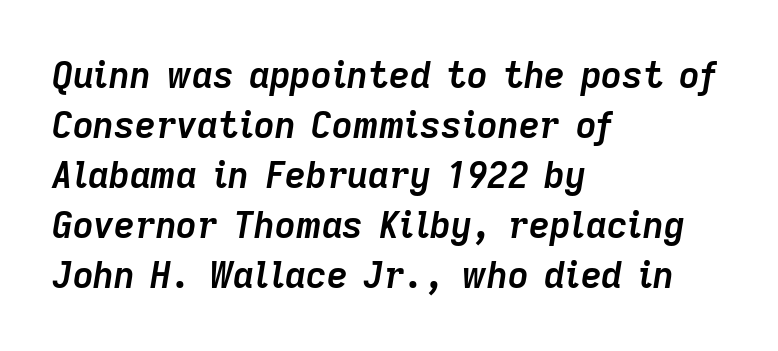
{"italic": "yes", "lean": "right", "slant_degrees": 9, "bold": "yes", "weight": "semibold", "width": "normal", "stroke_contrast": "low", "x_height": "medium", "monospaced": "no", "underline": "no", "align": "left", "line_spacing": "normal", "line_spacing_ratio": 1.39, "letter_spacing": "normal", "letter_spacing_em": 0.0, "glyph_px": 36}
